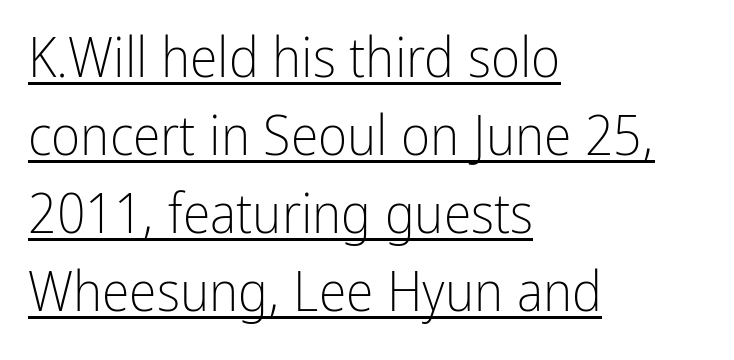
The image shows 56 px light, condensed sans-serif type, upright; set left-aligned, normal line spacing (1.39x), normal letter spacing, underlined; low stroke contrast and a medium x-height.
